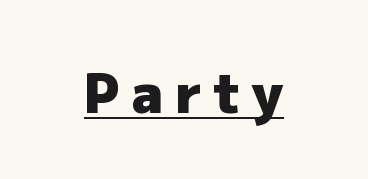
Font category for this specimen: sans-serif. One-word summary of the alignment: center. Character widths vary here, with narrow letters taking less room than wide ones. Beneath each row of characters lies a ruled line.
